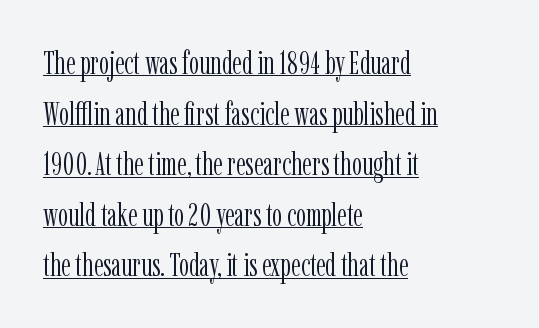
{"serif": "yes", "italic": "no", "bold": "no", "weight": "light", "width": "condensed", "stroke_contrast": "low", "x_height": "medium", "monospaced": "no", "underline": "yes", "align": "left", "line_spacing": "normal", "line_spacing_ratio": 1.58, "letter_spacing": "normal", "letter_spacing_em": 0.0, "glyph_px": 32}
